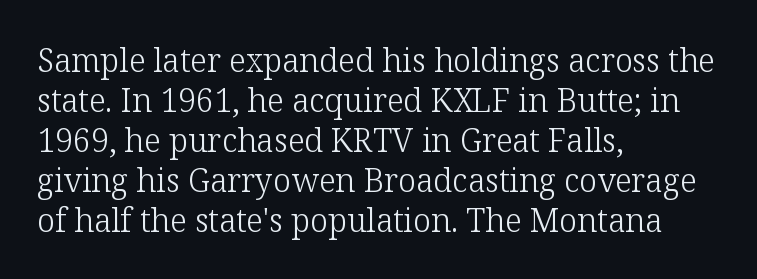
{"serif": "yes", "italic": "no", "bold": "no", "weight": "light", "width": "normal", "stroke_contrast": "low", "x_height": "medium", "monospaced": "no", "underline": "no", "align": "left", "line_spacing": "normal", "line_spacing_ratio": 1.25, "letter_spacing": "normal", "letter_spacing_em": 0.0, "glyph_px": 32}
